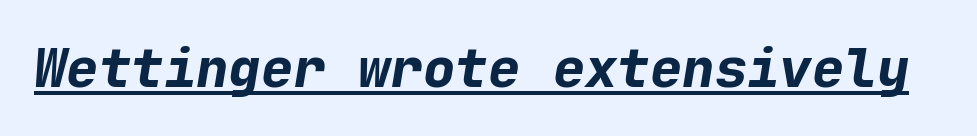
These lines carry a lot of weight — the face is fully bold. The text carries the slant typical of an italic or oblique font. Monospaced: the letters line up in strict vertical columns. A typographer would call this underscored text. These lines keep a tight, regular rhythm from letter to letter.
